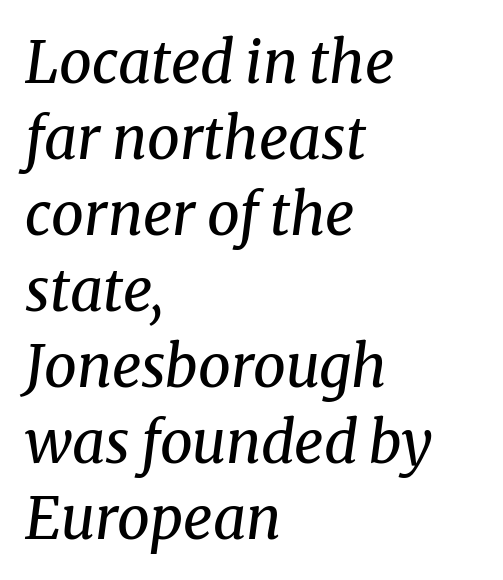
The image shows 58 px regular-weight serif type, italic (leaning right); set left-aligned, normal line spacing (1.31x), normal letter spacing, not underlined; medium stroke contrast and a medium x-height.
